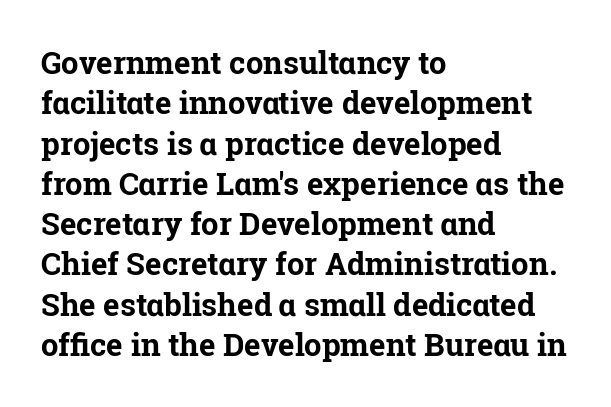
The image shows 31 px bold serif type, upright; set left-aligned, normal line spacing (1.3x), normal letter spacing, not underlined; low stroke contrast and a medium x-height.
